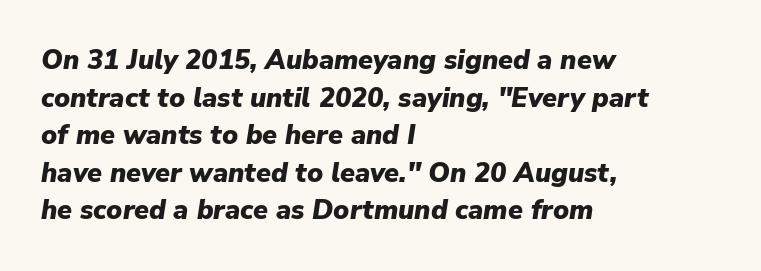
The image shows 27 px bold type, italic (leaning right); set left-aligned, normal line spacing (1.39x), normal letter spacing, not underlined.
